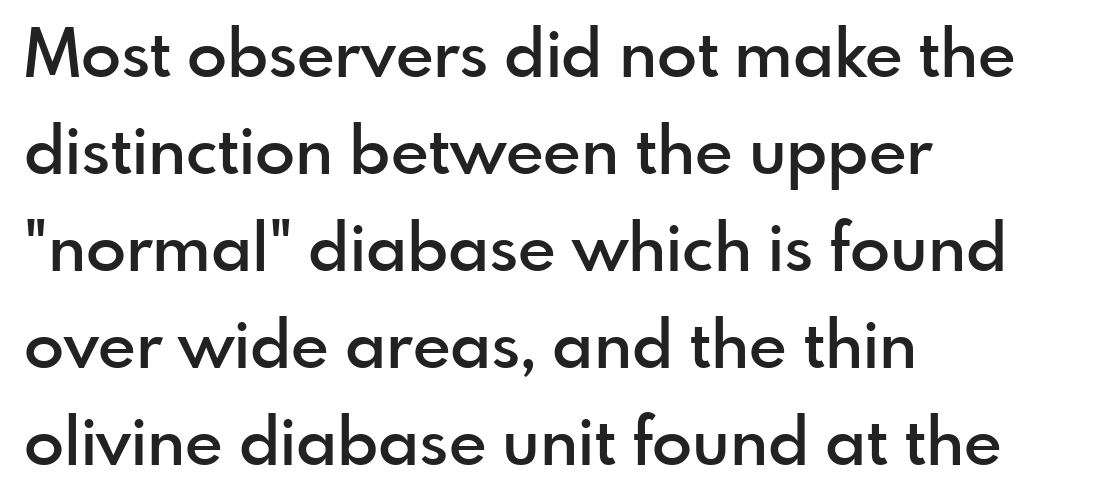
Q: Is the text bold? A: Semi-bold.
Q: Is the text italic (slanted)? A: No, it is upright.
Q: Is the typeface a serif or a sans-serif typeface? A: Sans-serif.
Q: Is the text underlined? A: No.
Q: How is the paragraph aligned? A: Left-aligned.
Q: Is the spacing between letters normal or unusually wide? A: Normal.
Q: Is the spacing between lines tight, normal or loose? A: Normal.
Q: Width (condensed, normal, or wide)? A: Normal.
Q: x-height? A: Small.
Q: Monospaced? A: No.
